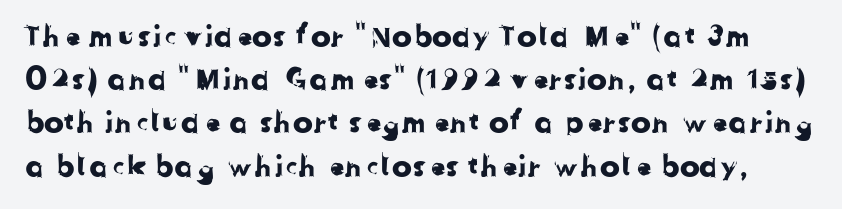
Q: Is the typeface a serif or a sans-serif typeface? A: Sans-serif.
Q: Is the text underlined? A: No.
Q: Is the spacing between letters normal or unusually wide? A: Normal.
Q: Is the spacing between lines tight, normal or loose? A: Normal.
Q: Width (condensed, normal, or wide)? A: Normal.
Q: Stroke contrast? A: Low.
Q: x-height? A: Medium.
Q: Monospaced? A: No.
